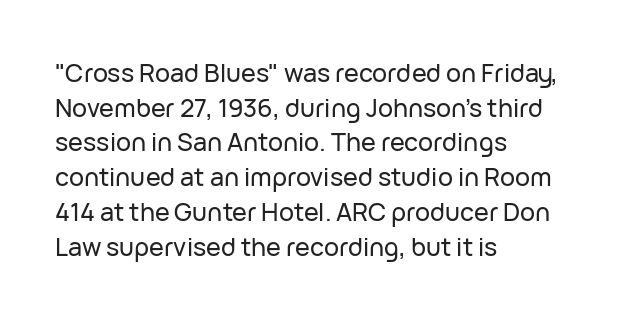
Has an underline been added? It has not. Observe the ordinary spacing: letters are neighbours, not strangers. What's the leading like? Ordinary, nothing unusual. Reading down the block, your eye returns to a fixed left position each line. Every character sits straight up, as roman type does.
